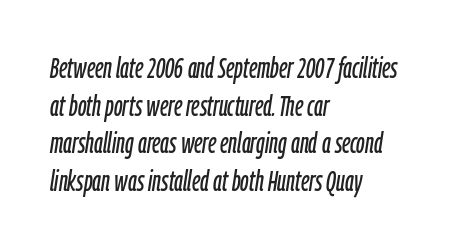
Q: Is the text italic (slanted)? A: Yes, it leans right by about 9 degrees.
Q: Is the text underlined? A: No.
Q: How is the paragraph aligned? A: Left-aligned.
Q: Is the spacing between letters normal or unusually wide? A: Normal.
Q: Is the spacing between lines tight, normal or loose? A: Normal.
Q: Width (condensed, normal, or wide)? A: Condensed.
Q: Stroke contrast? A: Low.
Q: x-height? A: Medium.
Q: Monospaced? A: No.
